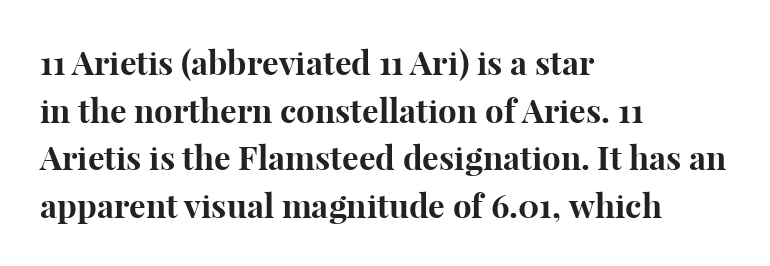
Q: Is the text bold? A: Yes.
Q: Is the text italic (slanted)? A: No, it is upright.
Q: Is the typeface a serif or a sans-serif typeface? A: Serif.
Q: Is the text underlined? A: No.
Q: How is the paragraph aligned? A: Left-aligned.
Q: Is the spacing between letters normal or unusually wide? A: Normal.
Q: Is the spacing between lines tight, normal or loose? A: Normal.
Q: Width (condensed, normal, or wide)? A: Normal.
Q: Stroke contrast? A: High.
Q: x-height? A: Medium.
Q: Monospaced? A: No.
